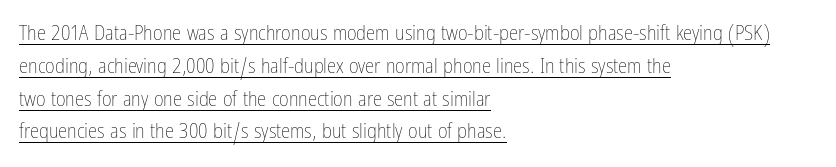
{"italic": "no", "bold": "no", "underline": "yes", "align": "left", "line_spacing": "normal", "line_spacing_ratio": 1.56, "letter_spacing": "normal", "letter_spacing_em": 0.0, "glyph_px": 21}
